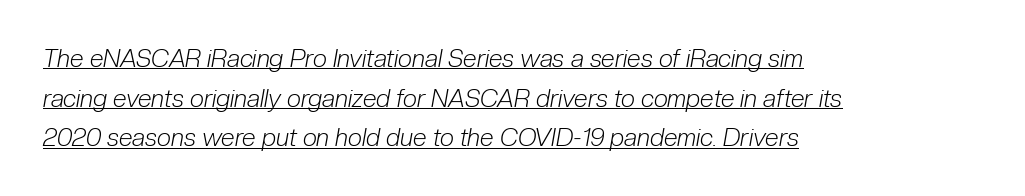
The image shows 25 px text type, italic (leaning right); set left-aligned, normal line spacing (1.59x), normal letter spacing, underlined.
